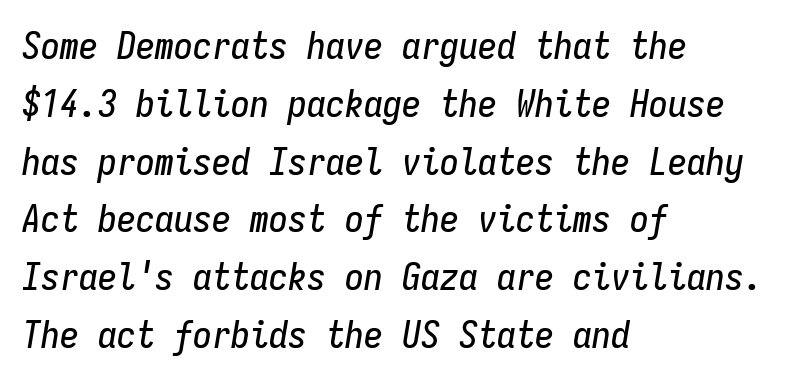
Students, observe: this is what conventionally led text looks like. The face used here is rendered with its standard letterfit. The foot of each line stays bare and open. A classic flush-left, rag-right setting is used for this passage. The passage shown is typed in a monospace face where columns stay perfectly aligned.
